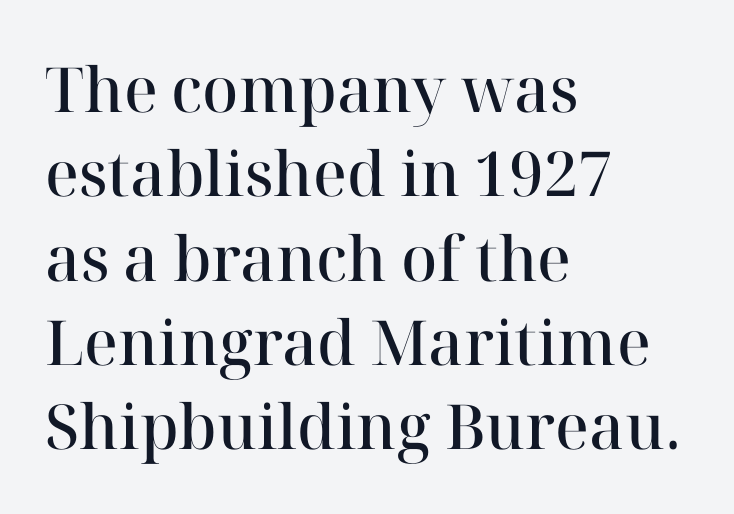
The image shows 62 px semibold serif type, upright; set left-aligned, normal line spacing (1.36x), normal letter spacing, not underlined; high stroke contrast and a medium x-height.
